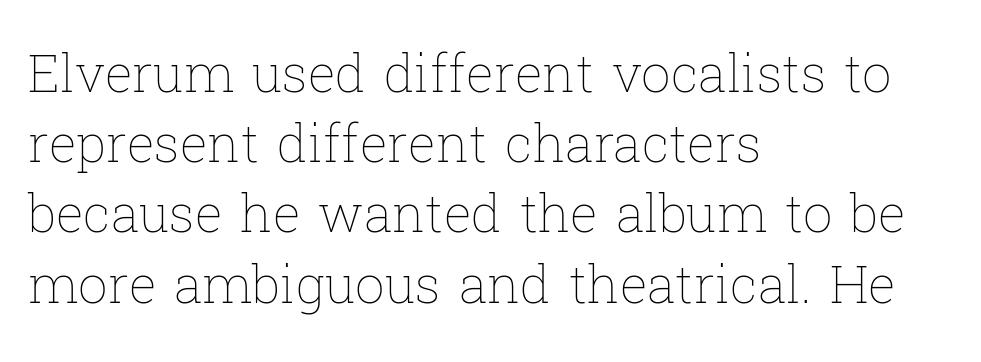
The image shows 52 px thin type, upright; set left-aligned, normal line spacing (1.35x), normal letter spacing, not underlined; low stroke contrast and a medium x-height.
